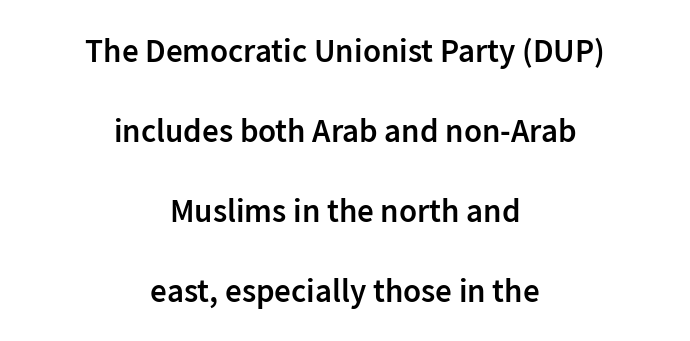
The image shows 33 px semibold sans-serif type, upright; set centered, loose line spacing (2.42x), normal letter spacing, not underlined; low stroke contrast and a medium x-height.
